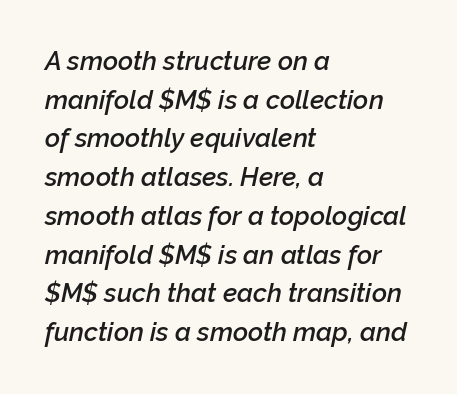
Q: Is the text bold? A: Semi-bold.
Q: Is the text italic (slanted)? A: Yes, it leans right by about 12 degrees.
Q: Is the text underlined? A: No.
Q: How is the paragraph aligned? A: Left-aligned.
Q: Is the spacing between letters normal or unusually wide? A: Normal.
Q: Is the spacing between lines tight, normal or loose? A: Normal.
